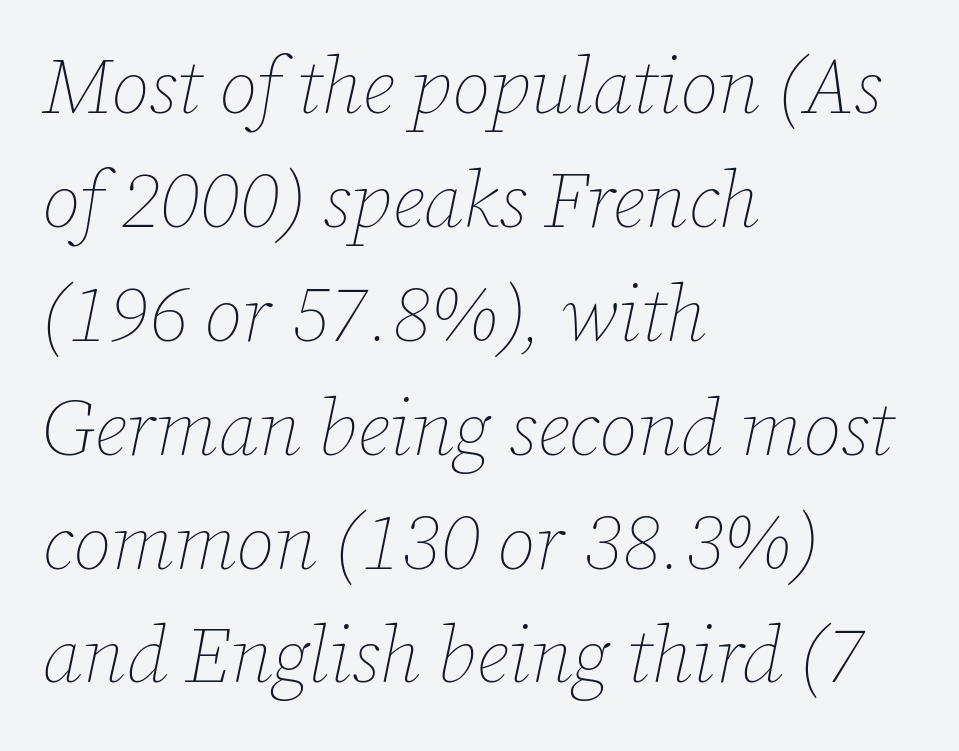
{"italic": "yes", "lean": "right", "slant_degrees": 12, "bold": "no", "weight": "thin", "width": "normal", "stroke_contrast": "low", "x_height": "medium", "monospaced": "no", "underline": "no", "align": "left", "line_spacing": "normal", "line_spacing_ratio": 1.46, "letter_spacing": "normal", "letter_spacing_em": 0.0, "glyph_px": 78}
